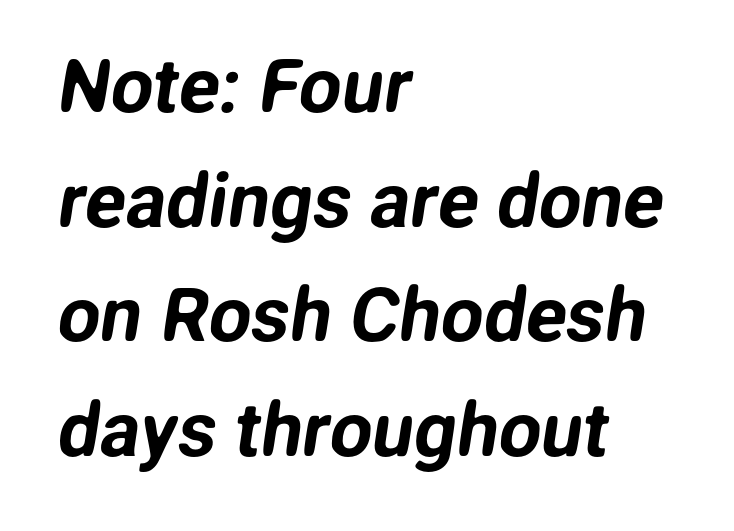
{"serif": "no", "width": "normal", "stroke_contrast": "low", "x_height": "medium", "monospaced": "no", "underline": "no", "align": "left", "line_spacing": "normal", "line_spacing_ratio": 1.53, "letter_spacing": "normal", "letter_spacing_em": 0.0, "glyph_px": 75}
